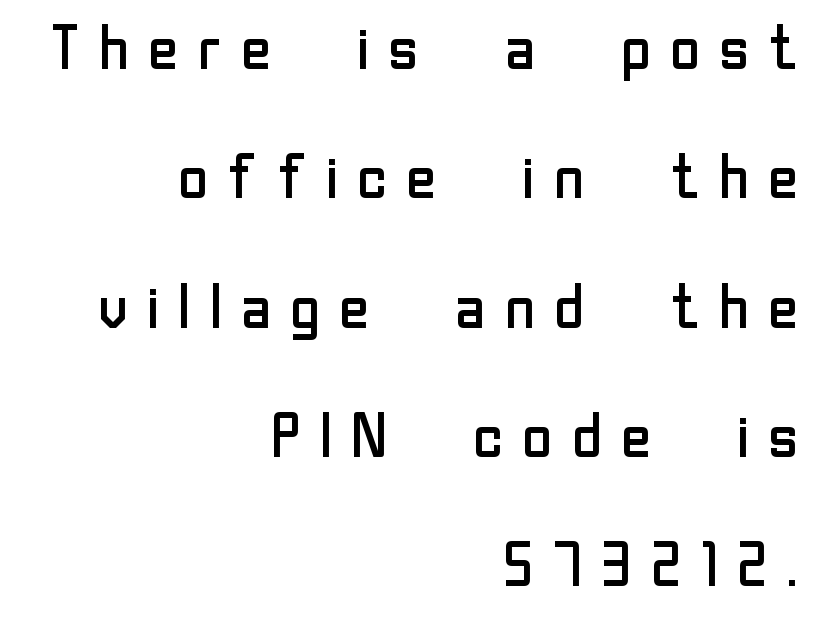
{"serif": "no", "italic": "no", "bold": "no", "weight": "regular", "width": "normal", "stroke_contrast": "low", "x_height": "medium", "monospaced": "no", "underline": "no", "align": "right", "line_spacing": "loose", "line_spacing_ratio": 2.12, "letter_spacing": "wide", "letter_spacing_em": 0.22, "glyph_px": 61}
